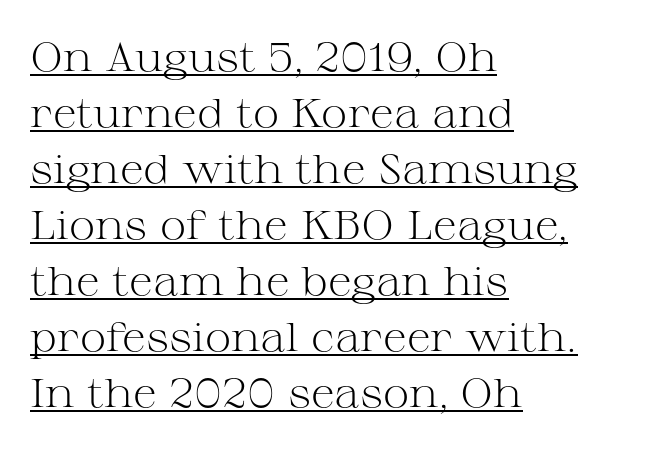
Q: Is the text bold? A: No.
Q: Is the text italic (slanted)? A: No, it is upright.
Q: Is the typeface a serif or a sans-serif typeface? A: Serif.
Q: Is the text underlined? A: Yes.
Q: How is the paragraph aligned? A: Left-aligned.
Q: Is the spacing between letters normal or unusually wide? A: Normal.
Q: Is the spacing between lines tight, normal or loose? A: Normal.
Q: Width (condensed, normal, or wide)? A: Wide.
Q: Stroke contrast? A: Medium.
Q: x-height? A: Medium.
Q: Monospaced? A: No.
